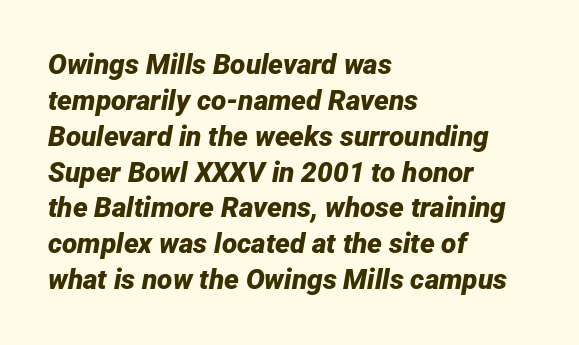
A classic flush-left, rag-right setting is used for this passage. Varying glyph widths throughout — classic text-font behaviour. Caption: standard tracking, unaltered. In terms of weight, the rendering is a true, heavy bold.
